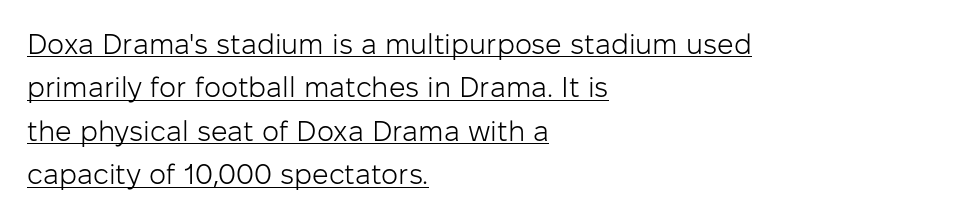
The image shows 29 px light sans-serif type, upright; set left-aligned, normal line spacing (1.5x), normal letter spacing, underlined; low stroke contrast and a medium x-height.
